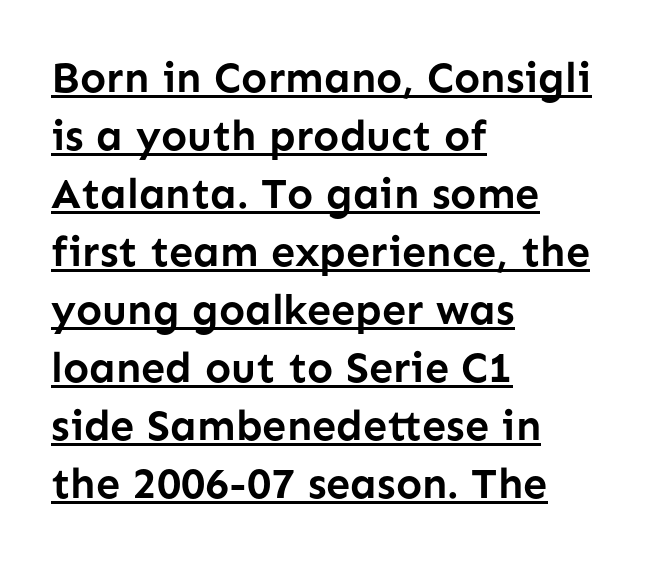
The image shows 43 px semibold sans-serif type, upright; set left-aligned, normal line spacing (1.35x), normal letter spacing, underlined; low stroke contrast and a medium x-height.
